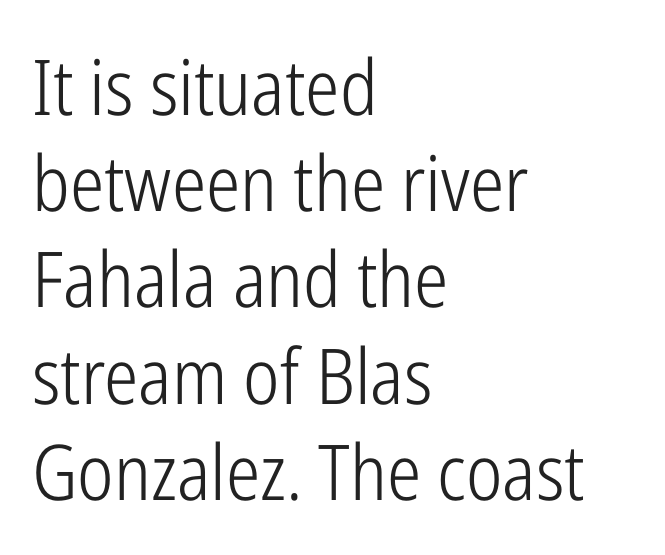
{"serif": "no", "italic": "no", "bold": "no", "weight": "light", "width": "condensed", "stroke_contrast": "low", "x_height": "medium", "monospaced": "no", "underline": "no", "align": "left", "line_spacing": "normal", "line_spacing_ratio": 1.25, "letter_spacing": "normal", "letter_spacing_em": 0.0, "glyph_px": 77}
